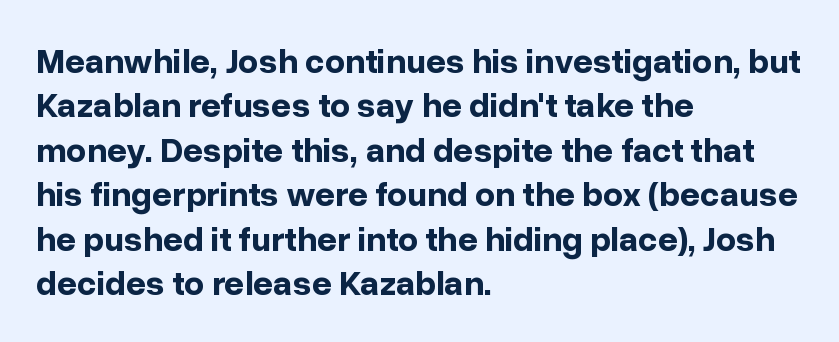
The letters advance in unequal steps, a hallmark of proportional type. Honestly, there is no underline to notice here at all. Does the type have serifs? No, each stem ends abruptly. This block has exactly the height ordinary leading produces. You'd pick this weight for a headline — it's a proper bold.
